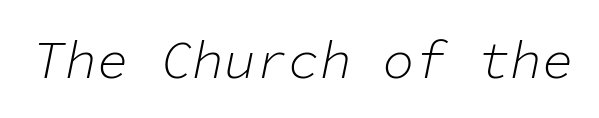
The image shows 53 px light type, italic (leaning right), monospaced; set normal letter spacing, not underlined; low stroke contrast and a medium x-height.
